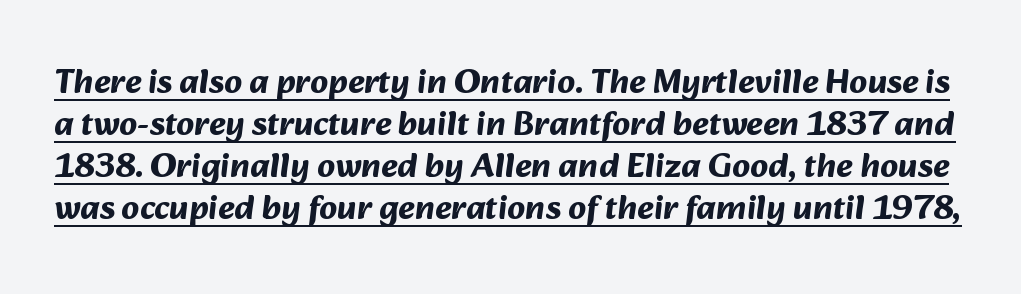
The image shows 35 px bold sans-serif type; set line spacing 1.2x, normal letter spacing, underlined; medium stroke contrast and a medium x-height.
